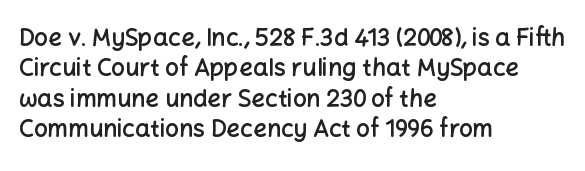
{"italic": "no", "bold": "semi", "underline": "no", "align": "left", "line_spacing": "normal", "line_spacing_ratio": 1.27, "letter_spacing": "normal", "letter_spacing_em": 0.0, "glyph_px": 24}
